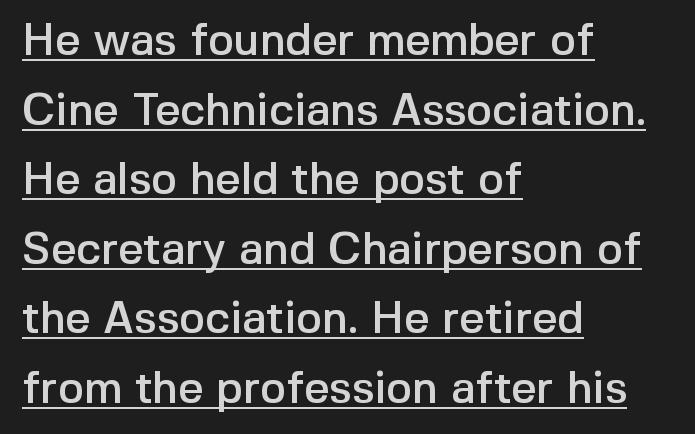
In CSS terms this would be text-align: left. The letters stand straight up with perfectly vertical stems. Like a heading marked for emphasis, these lines bear an underscore. Does the type have serifs? No, each stem ends abruptly. Between one letter and the next there's only the usual sliver of space. Each new line begins a customary step beneath the previous one.
